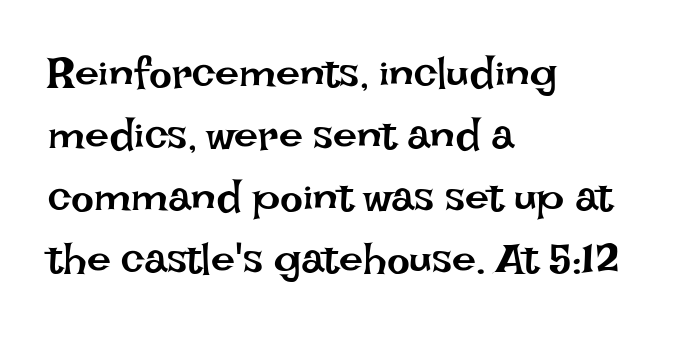
Q: Is the text bold? A: No.
Q: Is the text italic (slanted)? A: No, it is upright.
Q: Is the text underlined? A: No.
Q: How is the paragraph aligned? A: Left-aligned.
Q: Is the spacing between letters normal or unusually wide? A: Normal.
Q: Is the spacing between lines tight, normal or loose? A: Normal.
Q: Width (condensed, normal, or wide)? A: Normal.
Q: Stroke contrast? A: Low.
Q: x-height? A: Large.
Q: Monospaced? A: No.
